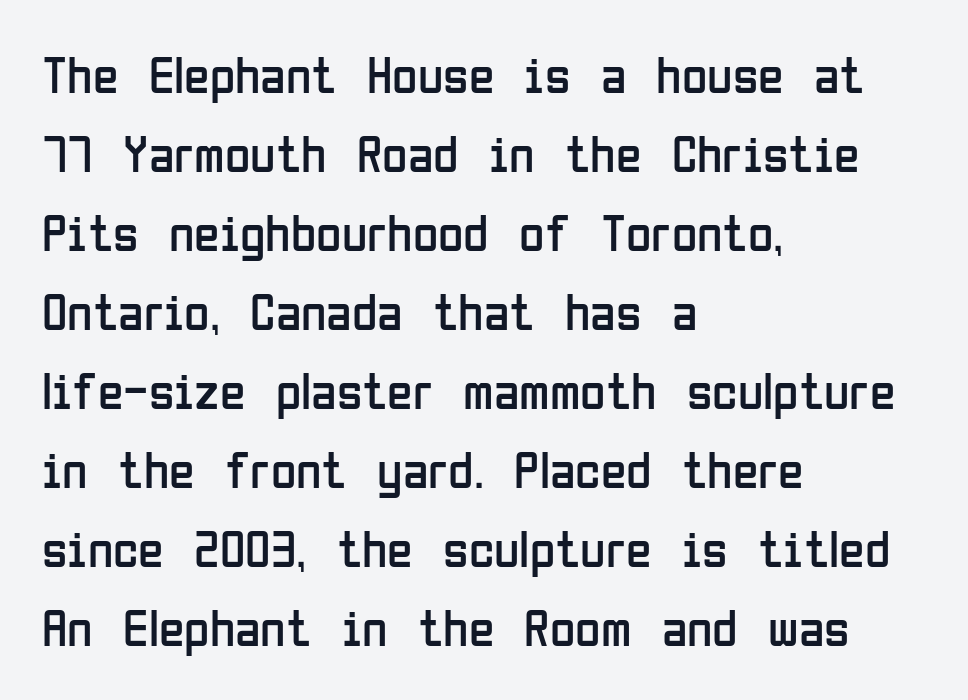
{"serif": "no", "italic": "no", "bold": "no", "weight": "regular", "width": "condensed", "stroke_contrast": "low", "x_height": "medium", "monospaced": "no", "underline": "no", "align": "left", "line_spacing": "normal", "line_spacing_ratio": 1.52, "letter_spacing": "normal", "letter_spacing_em": 0.0, "glyph_px": 52}
